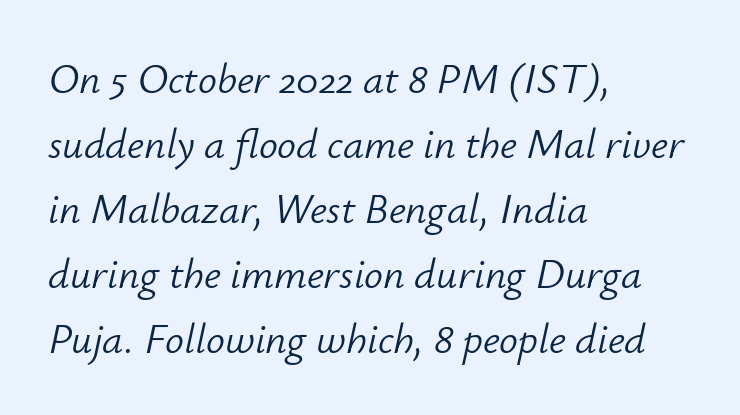
Here the designer chose a conventional face with non-uniform glyph widths. Each word holds together tightly as a unit, with standard inter-letter gaps. Descenders hang freely into open space. No letter is thick-stroked: the sample isn't bold. If you drew a ruler down the left edge, every line would touch it.
